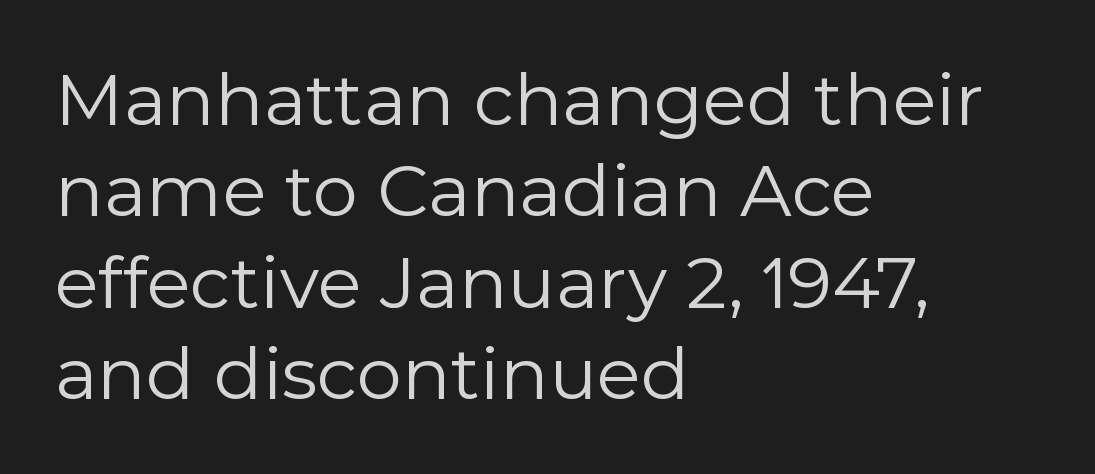
{"serif": "no", "italic": "no", "bold": "no", "weight": "regular", "width": "normal", "x_height": "medium", "monospaced": "no", "underline": "no", "align": "left", "line_spacing": "normal", "line_spacing_ratio": 1.27, "letter_spacing": "normal", "letter_spacing_em": 0.0, "glyph_px": 72}
